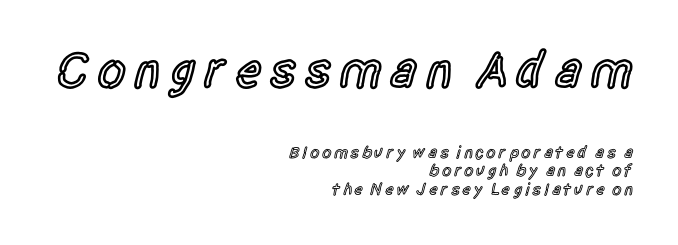
Q: Is the text bold? A: Semi-bold.
Q: Is the text italic (slanted)? A: Yes.
Q: Is the typeface a serif or a sans-serif typeface? A: Sans-serif.
Q: Is the text underlined? A: No.
Q: How is the paragraph aligned? A: Right-aligned.
Q: Is the spacing between lines tight, normal or loose? A: Tight.
Q: Which block of text is set in a larger size, the first (top) or the second (bottom)? A: The first (top) one.
Q: Width (condensed, normal, or wide)? A: Condensed.
Q: x-height? A: Large.
Q: Monospaced? A: No.
